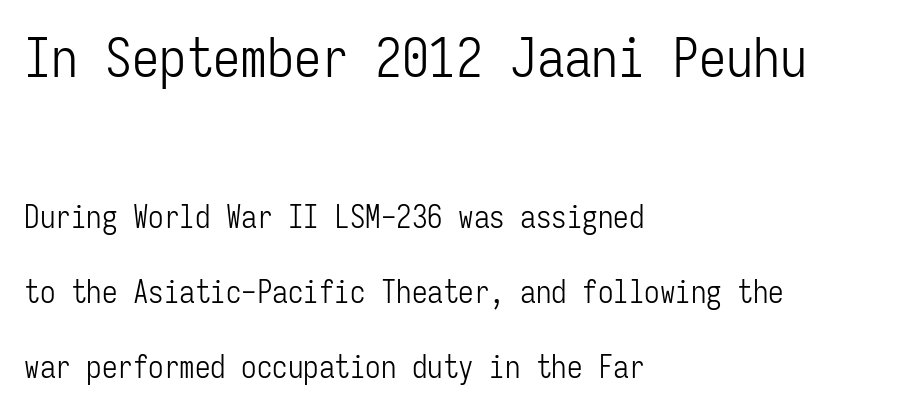
{"serif": "no", "italic": "no", "bold": "no", "weight": "light", "width": "condensed", "stroke_contrast": "low", "x_height": "medium", "monospaced": "yes", "underline": "no", "align": "left", "line_spacing": "loose", "line_spacing_ratio": 2.42, "letter_spacing": "normal", "letter_spacing_em": 0.0, "larger_block": "first", "size_ratio": 1.74, "glyph_px": 54}
